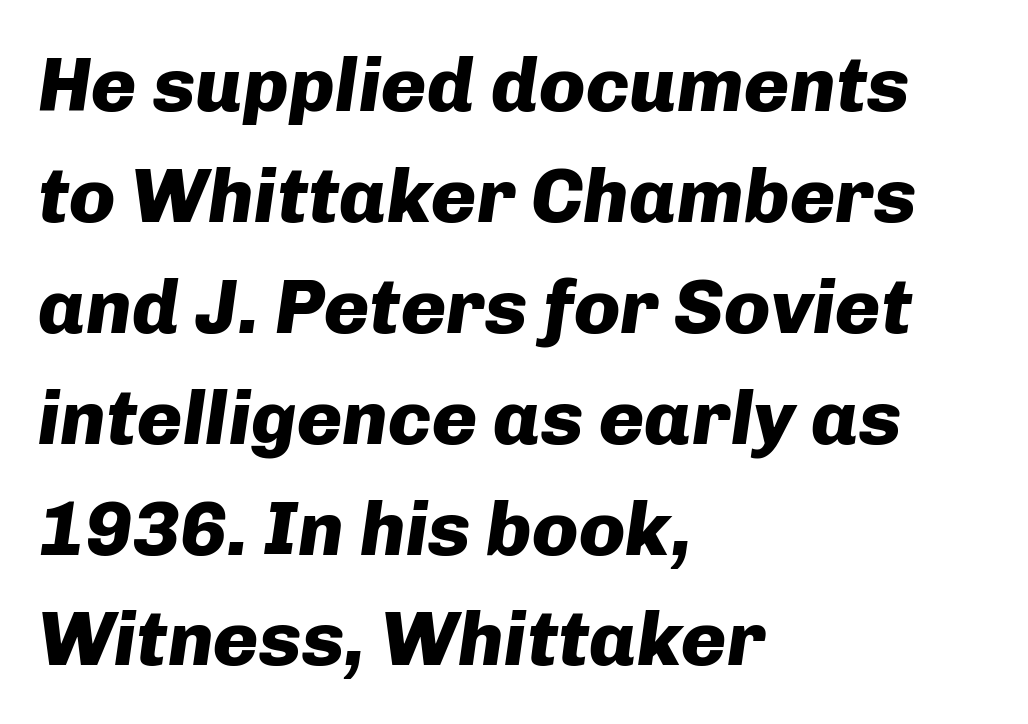
Style check: oblique. The designer left line spacing at the default. Descender tails drop into unmarked territory. Set as a true bold cut, around the 700 mark.
